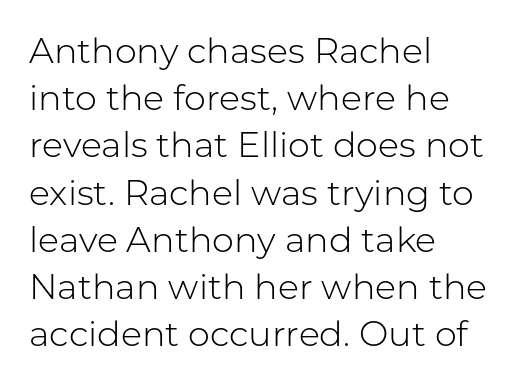
Q: Is the text bold? A: No.
Q: Is the text italic (slanted)? A: No, it is upright.
Q: Is the typeface a serif or a sans-serif typeface? A: Sans-serif.
Q: Is the text underlined? A: No.
Q: How is the paragraph aligned? A: Left-aligned.
Q: Is the spacing between letters normal or unusually wide? A: Normal.
Q: Is the spacing between lines tight, normal or loose? A: Normal.
Q: Width (condensed, normal, or wide)? A: Normal.
Q: Stroke contrast? A: Low.
Q: x-height? A: Medium.
Q: Monospaced? A: No.
